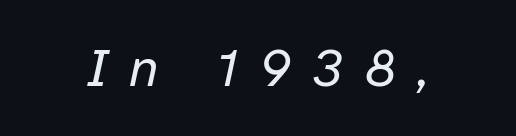
The image shows 54 px regular-weight type, italic (leaning right); set unusually wide letter spacing (+0.39 em), not underlined; low stroke contrast and a medium x-height.
